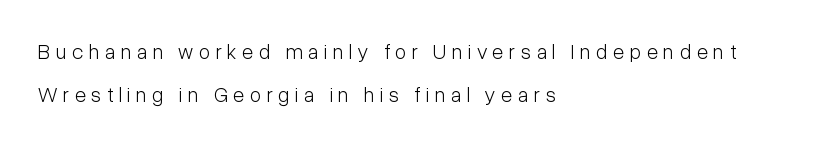
The type sits square on the baseline with zero lean. The lines are quadded left. This sample trades compactness for vertical openness between lines. There is plenty of visible air inserted between adjacent glyphs.
